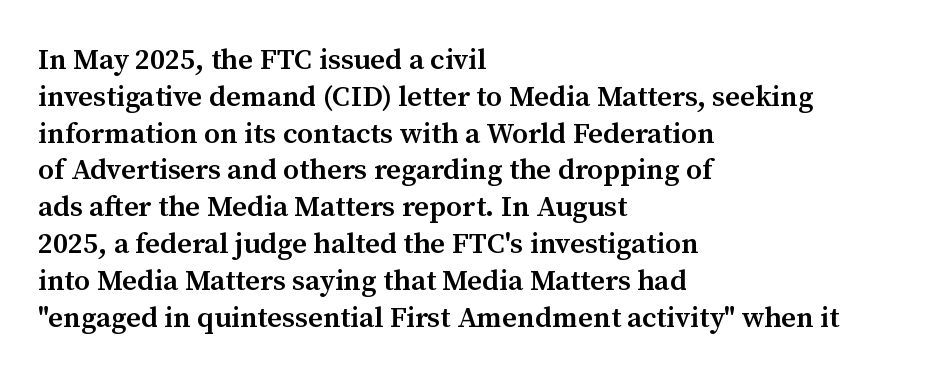
{"serif": "yes", "italic": "no", "bold": "semi", "weight": "semibold", "width": "normal", "stroke_contrast": "medium", "x_height": "medium", "monospaced": "no", "underline": "no", "align": "left", "line_spacing": "normal", "line_spacing_ratio": 1.27, "letter_spacing": "normal", "letter_spacing_em": 0.0, "glyph_px": 29}
